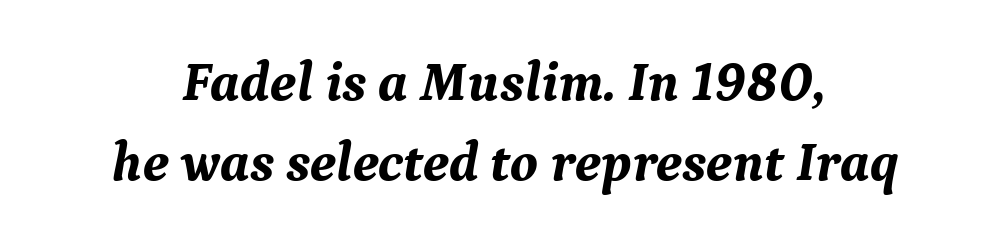
{"serif": "yes", "italic": "yes", "lean": "right", "slant_degrees": 9, "bold": "yes", "weight": "bold", "width": "normal", "stroke_contrast": "medium", "x_height": "medium", "monospaced": "no", "underline": "no", "line_spacing": "normal", "line_spacing_ratio": 1.46, "letter_spacing": "normal", "letter_spacing_em": 0.0, "glyph_px": 55}
